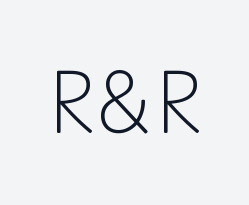
Q: Is the text bold? A: No.
Q: Is the text italic (slanted)? A: No, it is upright.
Q: Is the text underlined? A: No.
Q: Is the spacing between letters normal or unusually wide? A: Normal.
Q: Width (condensed, normal, or wide)? A: Normal.
Q: Stroke contrast? A: Low.
Q: x-height? A: Small.
Q: Monospaced? A: No.
